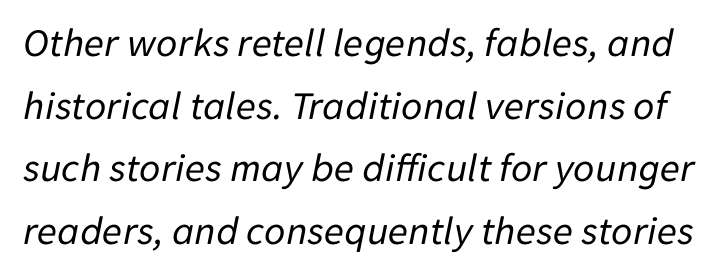
These lines are rendered in a variable-pitch font. The passage shown has conventional tracking throughout. Honestly, the row spacing looks completely unremarkable. The cut favours lightness, reaching ordinary text weight at its darkest. The passage shown is not underscored anywhere. Compared with ordinary roman type, these characters are visibly tilted.
